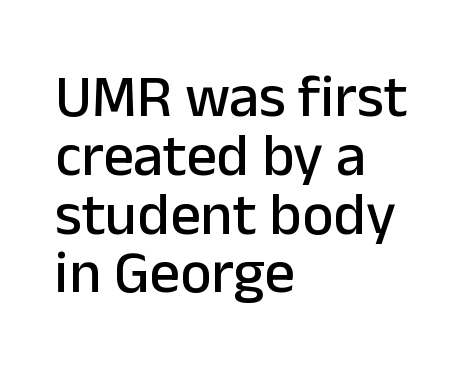
Q: Is the text italic (slanted)? A: No, it is upright.
Q: Is the typeface a serif or a sans-serif typeface? A: Sans-serif.
Q: Is the text underlined? A: No.
Q: How is the paragraph aligned? A: Left-aligned.
Q: Is the spacing between letters normal or unusually wide? A: Normal.
Q: Is the spacing between lines tight, normal or loose? A: Tight.
Q: Width (condensed, normal, or wide)? A: Normal.
Q: Stroke contrast? A: Low.
Q: x-height? A: Medium.
Q: Monospaced? A: No.
